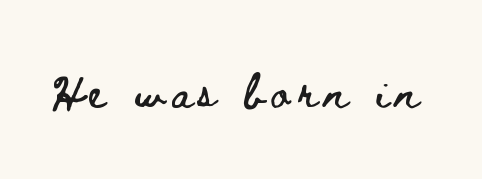
{"width": "wide", "stroke_contrast": "low", "x_height": "small", "monospaced": "no", "underline": "no", "letter_spacing": "wide", "letter_spacing_em": 0.2, "glyph_px": 34}
